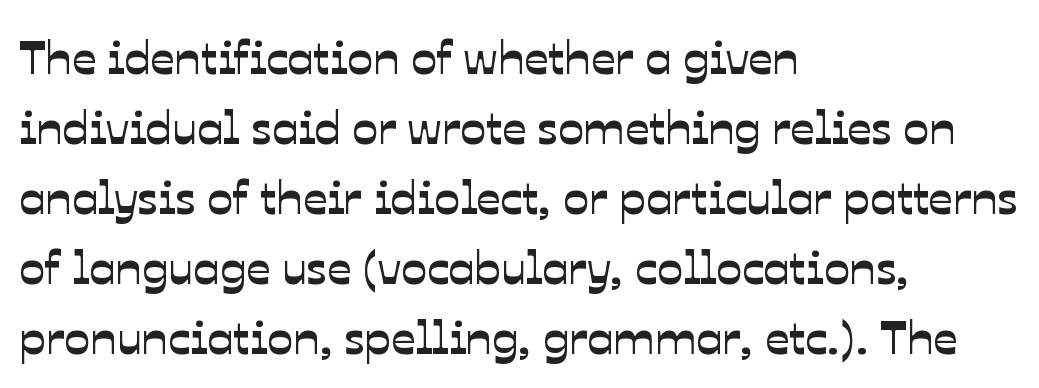
Q: Is the typeface a serif or a sans-serif typeface? A: Sans-serif.
Q: Is the text underlined? A: No.
Q: How is the paragraph aligned? A: Left-aligned.
Q: Is the spacing between letters normal or unusually wide? A: Normal.
Q: Is the spacing between lines tight, normal or loose? A: Normal.
Q: Width (condensed, normal, or wide)? A: Normal.
Q: Stroke contrast? A: Low.
Q: x-height? A: Medium.
Q: Monospaced? A: No.
